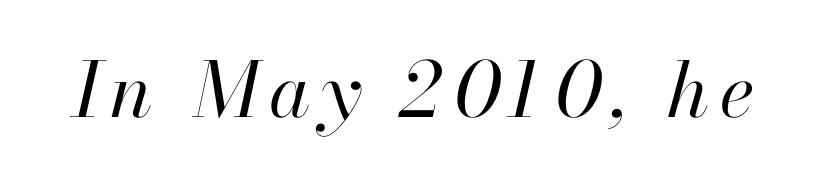
{"italic": "yes", "lean": "right", "slant_degrees": 13, "bold": "no", "weight": "regular", "width": "normal", "stroke_contrast": "high", "x_height": "small", "monospaced": "no", "underline": "no", "glyph_px": 76}
